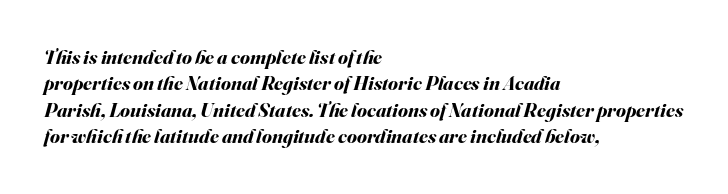
{"italic": "yes", "lean": "right", "slant_degrees": 16, "bold": "yes", "underline": "no", "align": "left", "line_spacing": "normal", "line_spacing_ratio": 1.32, "letter_spacing": "normal", "letter_spacing_em": 0.0, "glyph_px": 20}
